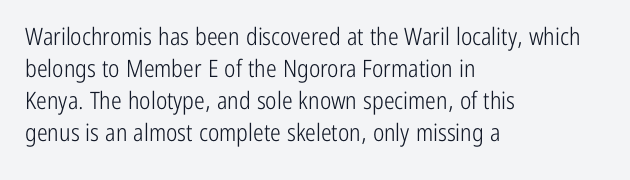
Q: Is the text bold? A: No.
Q: Is the text italic (slanted)? A: No, it is upright.
Q: Is the text underlined? A: No.
Q: How is the paragraph aligned? A: Left-aligned.
Q: Is the spacing between letters normal or unusually wide? A: Normal.
Q: Is the spacing between lines tight, normal or loose? A: Normal.
